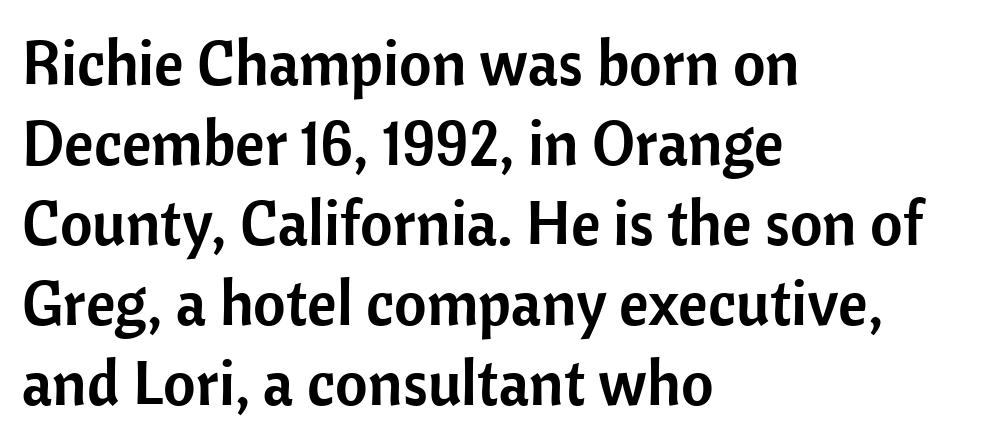
Leading matches the norm, producing a regular column. The axis of the letterforms is exactly vertical. Letter spacing: default. Nobody drew a line under any word here. Layout note: lines flush left.
